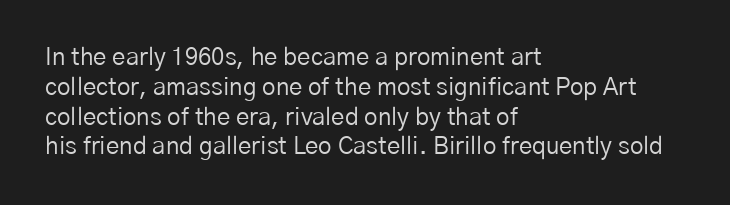
Q: Is the text bold? A: No.
Q: Is the text italic (slanted)? A: No, it is upright.
Q: Is the text underlined? A: No.
Q: How is the paragraph aligned? A: Left-aligned.
Q: Is the spacing between letters normal or unusually wide? A: Normal.
